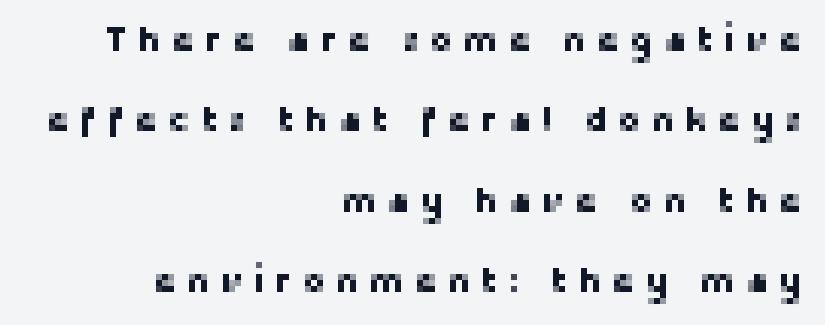
Do the characters align in a grid? No, the font is proportional. Interline gaps are noticeably wide in this sample. Nothing sits at the stroke ends, so this counts as sans-serif. Has an underline been added? It has not.
